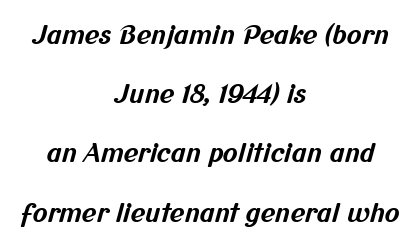
Between one letter and the next there's only the usual sliver of space. Horizontal bands of white between lines are thick stripes. The rendering positions every line midway between the sides. Thick stems and heavy bowls — unmistakably bold. The space beneath each line is pristine and unruled.
